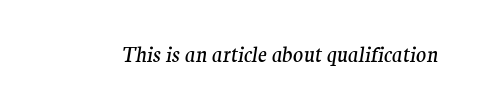
{"italic": "yes", "lean": "right", "slant_degrees": 9, "bold": "no", "underline": "no", "letter_spacing": "normal", "letter_spacing_em": 0.0, "glyph_px": 21}
